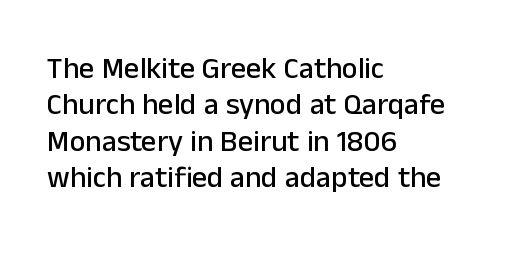
Q: Is the text italic (slanted)? A: No, it is upright.
Q: Is the typeface a serif or a sans-serif typeface? A: Sans-serif.
Q: Is the text underlined? A: No.
Q: How is the paragraph aligned? A: Left-aligned.
Q: Is the spacing between letters normal or unusually wide? A: Normal.
Q: Width (condensed, normal, or wide)? A: Normal.
Q: Stroke contrast? A: Low.
Q: x-height? A: Medium.
Q: Monospaced? A: No.
